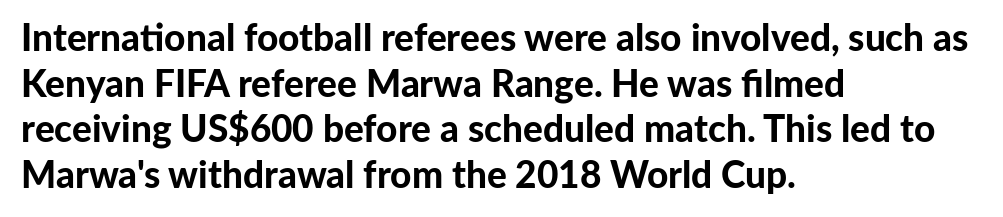
Q: Is the text bold? A: Yes.
Q: Is the text italic (slanted)? A: No, it is upright.
Q: Is the typeface a serif or a sans-serif typeface? A: Sans-serif.
Q: Is the text underlined? A: No.
Q: How is the paragraph aligned? A: Left-aligned.
Q: Is the spacing between letters normal or unusually wide? A: Normal.
Q: Width (condensed, normal, or wide)? A: Normal.
Q: Stroke contrast? A: Low.
Q: x-height? A: Medium.
Q: Monospaced? A: No.
